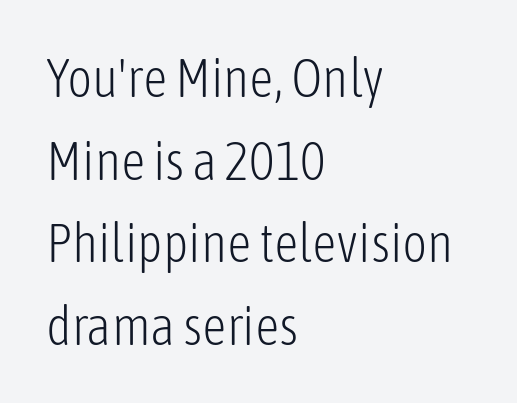
The image shows 54 px light, condensed sans-serif type, upright; set left-aligned, normal line spacing (1.53x), normal letter spacing, not underlined; low stroke contrast and a medium x-height.
